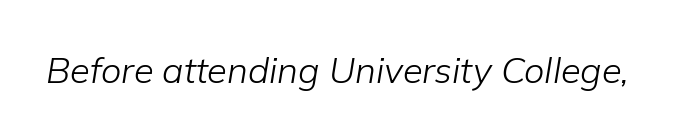
{"italic": "yes", "lean": "right", "slant_degrees": 9, "bold": "no", "weight": "light", "width": "normal", "stroke_contrast": "low", "x_height": "medium", "monospaced": "no", "underline": "no", "letter_spacing": "normal", "letter_spacing_em": 0.0, "glyph_px": 36}
